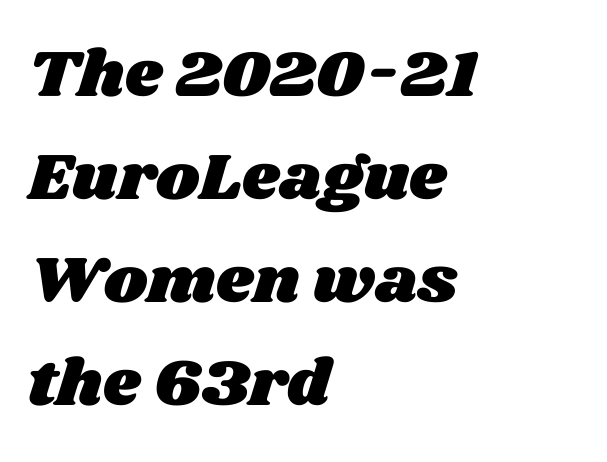
The image shows 66 px wide type; set left-aligned, normal line spacing (1.56x), normal letter spacing, not underlined; medium stroke contrast and a large x-height.
